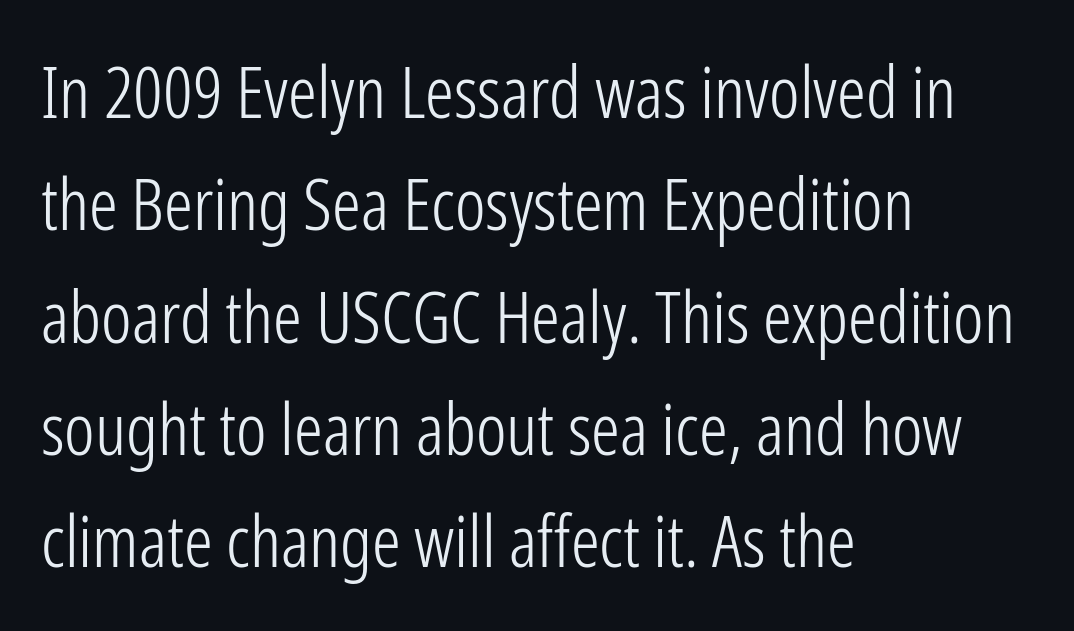
The image shows 72 px light, condensed sans-serif type, upright; set left-aligned, normal line spacing (1.56x), normal letter spacing, not underlined; low stroke contrast and a medium x-height.
